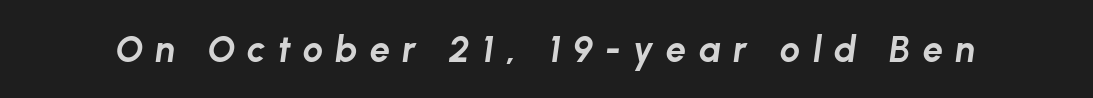
Is the letter spacing exaggerated? Yes — the characters are pushed far apart. Anything drawn beneath the words? Only blank space. If you drew a line through each stem, it would be angled. Spacing verdict: proportional, widths tailored to each character.
